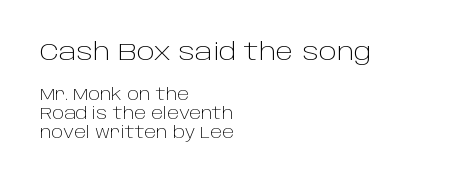
The weight would be labelled regular, book, light, or lighter still. Which of the two is more prominent by size? The first, at the top. Descenders are the only things crossing below the line. Italic? Not at all — the glyphs are vertical.
